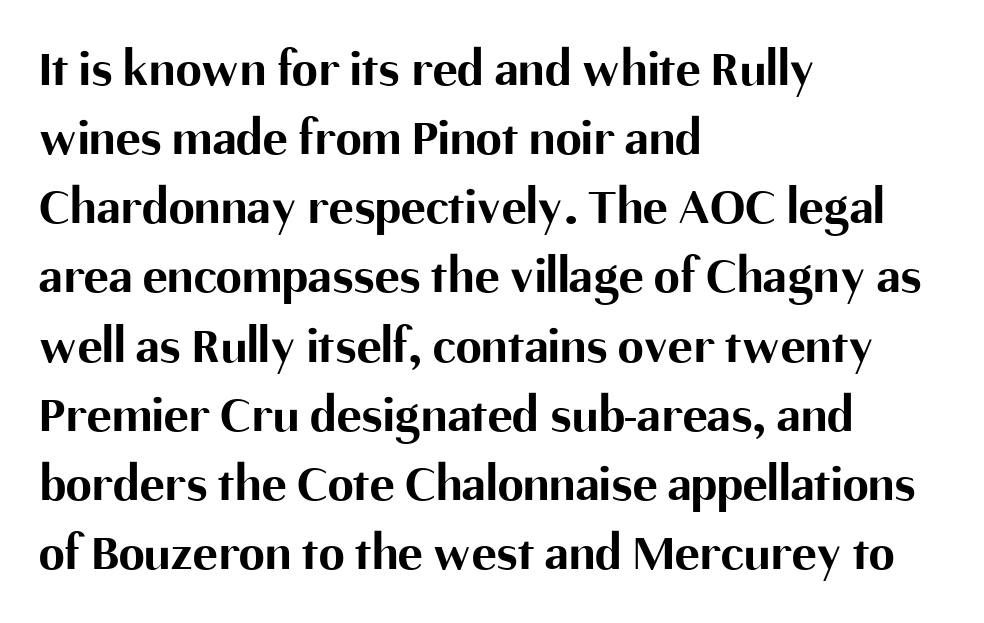
Q: Is the text bold? A: Yes.
Q: Is the text italic (slanted)? A: No, it is upright.
Q: Is the typeface a serif or a sans-serif typeface? A: Sans-serif.
Q: Is the text underlined? A: No.
Q: How is the paragraph aligned? A: Left-aligned.
Q: Is the spacing between letters normal or unusually wide? A: Normal.
Q: Is the spacing between lines tight, normal or loose? A: Normal.
Q: Width (condensed, normal, or wide)? A: Normal.
Q: Stroke contrast? A: Medium.
Q: x-height? A: Medium.
Q: Monospaced? A: No.
